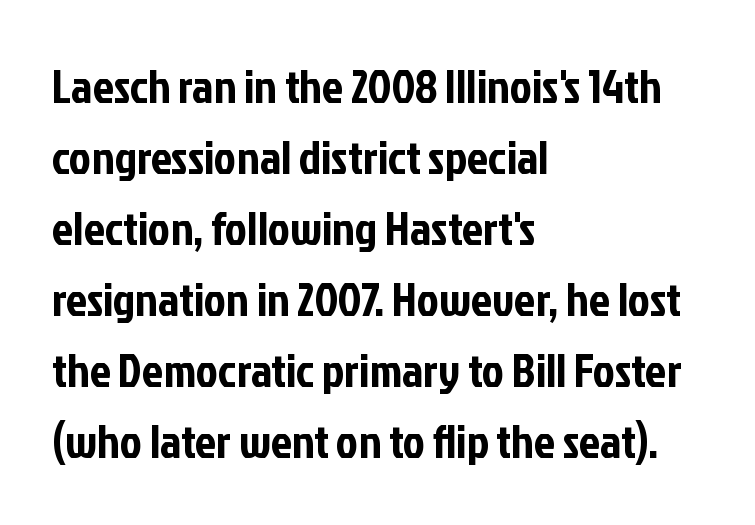
{"serif": "no", "italic": "no", "width": "condensed", "stroke_contrast": "low", "x_height": "medium", "monospaced": "no", "underline": "no", "align": "left", "line_spacing": "normal", "line_spacing_ratio": 1.51, "letter_spacing": "normal", "letter_spacing_em": 0.0, "glyph_px": 47}
